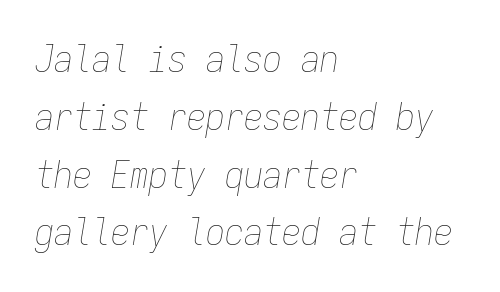
{"italic": "yes", "lean": "right", "slant_degrees": 9, "bold": "no", "weight": "thin", "width": "condensed", "stroke_contrast": "low", "x_height": "medium", "monospaced": "yes", "underline": "no", "align": "left", "line_spacing": "normal", "line_spacing_ratio": 1.52, "letter_spacing": "normal", "letter_spacing_em": 0.0, "glyph_px": 38}
